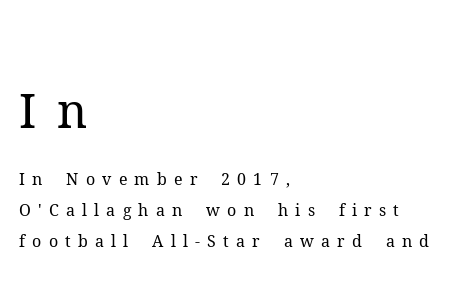
The space between consecutive lines is lavish. Every character sits straight up, as roman type does. Words float on clear page, feet unadorned. Here the designer chose a conventional face with non-uniform glyph widths. Is this a sans? No — the strokes have serifs.
